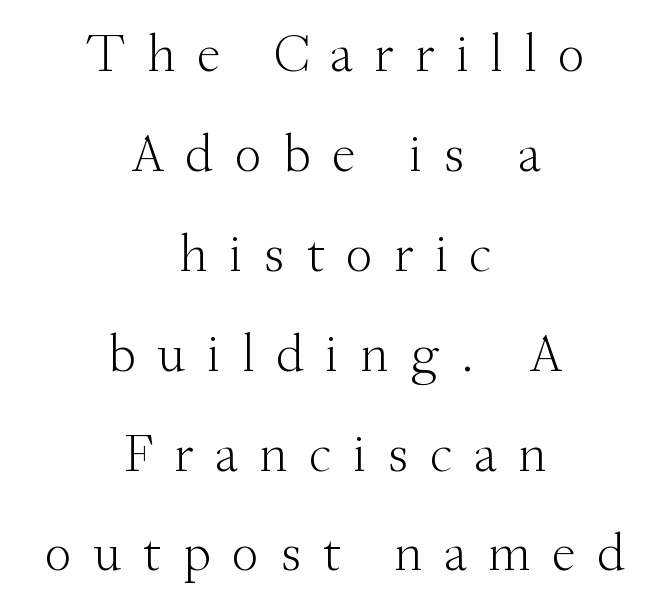
{"serif": "yes", "italic": "no", "bold": "no", "weight": "light", "width": "normal", "stroke_contrast": "medium", "x_height": "small", "monospaced": "no", "underline": "no", "align": "center", "line_spacing_ratio": 1.85, "letter_spacing": "wide", "letter_spacing_em": 0.39, "glyph_px": 54}
